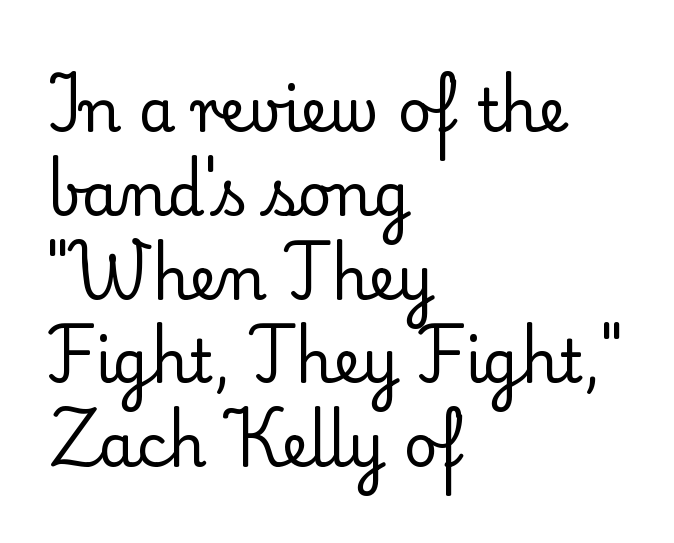
Between one letter and the next there's only the usual sliver of space. The face looks like a standard text weight, possibly lighter. This is roman type, the default non-slanted kind. The gap between lines stays unmarked. Font category for this specimen: serif.
